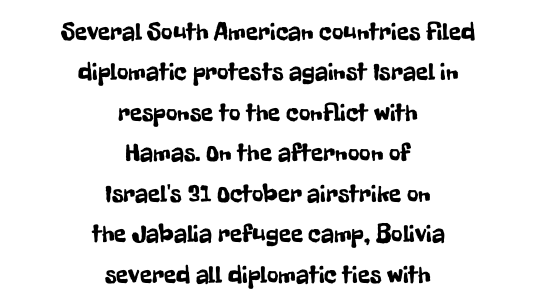
The image shows 25 px text type, upright; set centered, normal line spacing (1.62x), normal letter spacing, not underlined.
